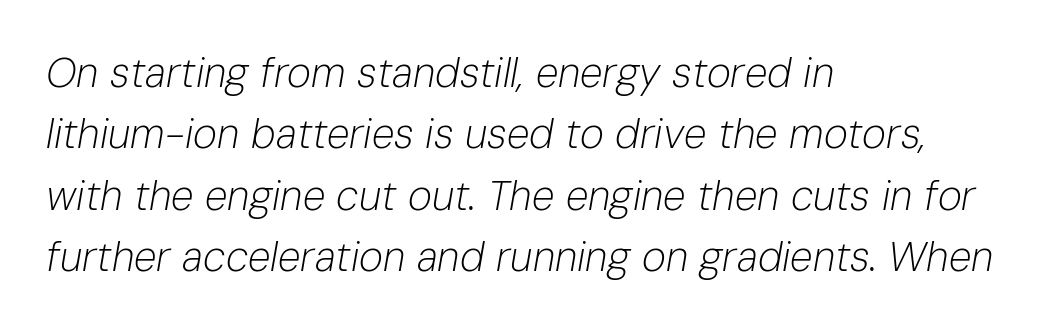
The image shows 41 px light type, italic (leaning right); set left-aligned, normal line spacing (1.5x), normal letter spacing, not underlined; low stroke contrast and a medium x-height.
